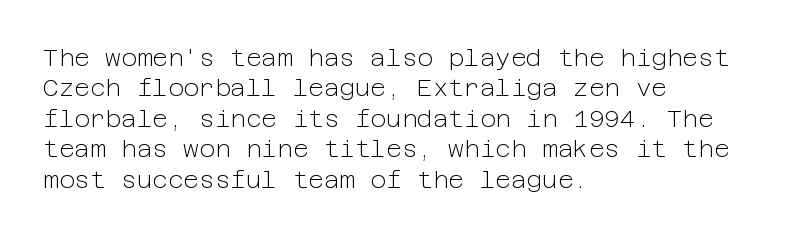
The image shows 24 px text type, upright; set left-aligned, normal line spacing (1.27x), normal letter spacing, not underlined.
